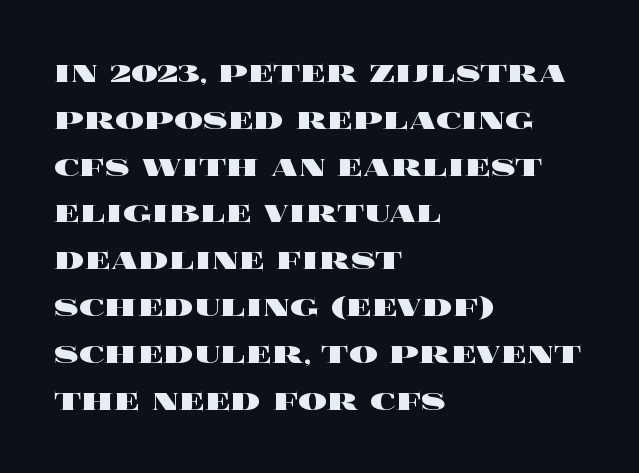
{"italic": "no", "bold": "yes", "weight": "heavy", "width": "wide", "x_height": "large", "monospaced": "no", "underline": "no", "align": "left", "line_spacing": "normal", "line_spacing_ratio": 1.3, "letter_spacing": "normal", "letter_spacing_em": 0.0, "glyph_px": 36}
